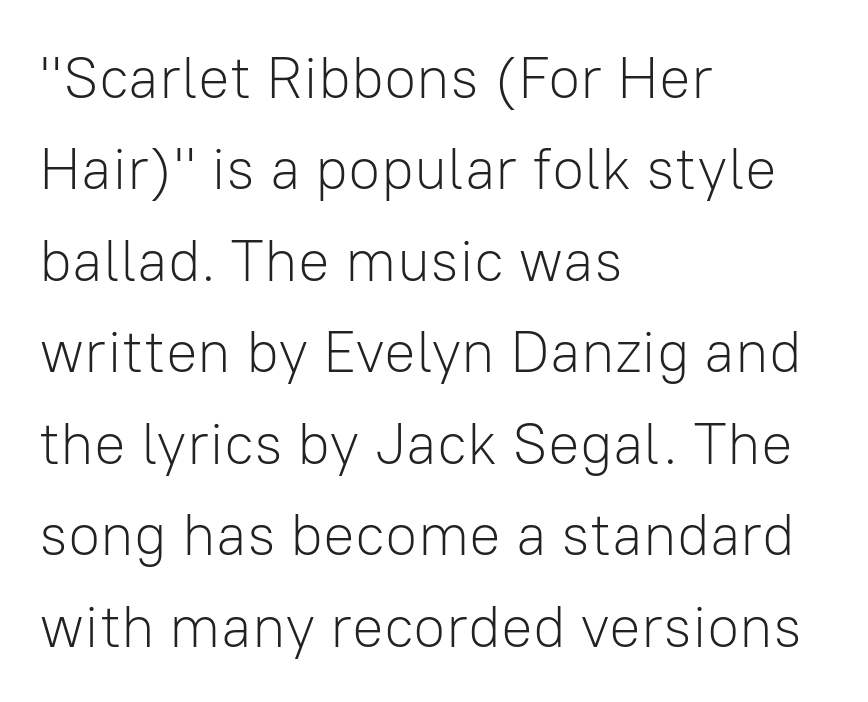
{"serif": "no", "italic": "no", "bold": "no", "weight": "light", "width": "normal", "stroke_contrast": "low", "x_height": "medium", "monospaced": "no", "underline": "no", "align": "left", "line_spacing": "normal", "line_spacing_ratio": 1.55, "letter_spacing": "normal", "letter_spacing_em": 0.0, "glyph_px": 59}
